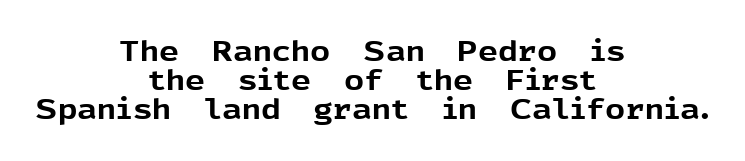
{"serif": "no", "italic": "no", "bold": "yes", "weight": "bold", "width": "normal", "x_height": "medium", "monospaced": "no", "underline": "no", "align": "center", "line_spacing": "tight", "line_spacing_ratio": 1.03, "letter_spacing": "normal", "letter_spacing_em": 0.0, "glyph_px": 28}
